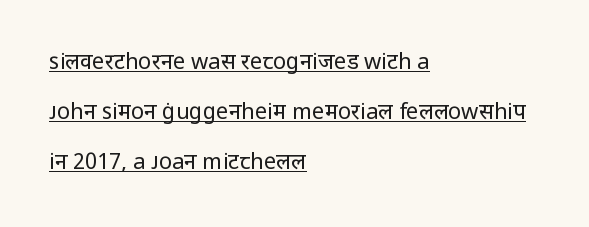
The image shows 22 px text type, upright; set left-aligned, loose line spacing (2.27x), normal letter spacing, underlined.
